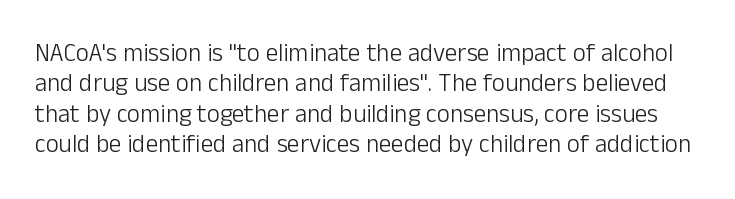
Q: Is the text bold? A: No.
Q: Is the text italic (slanted)? A: No, it is upright.
Q: Is the text underlined? A: No.
Q: Is the spacing between letters normal or unusually wide? A: Normal.
